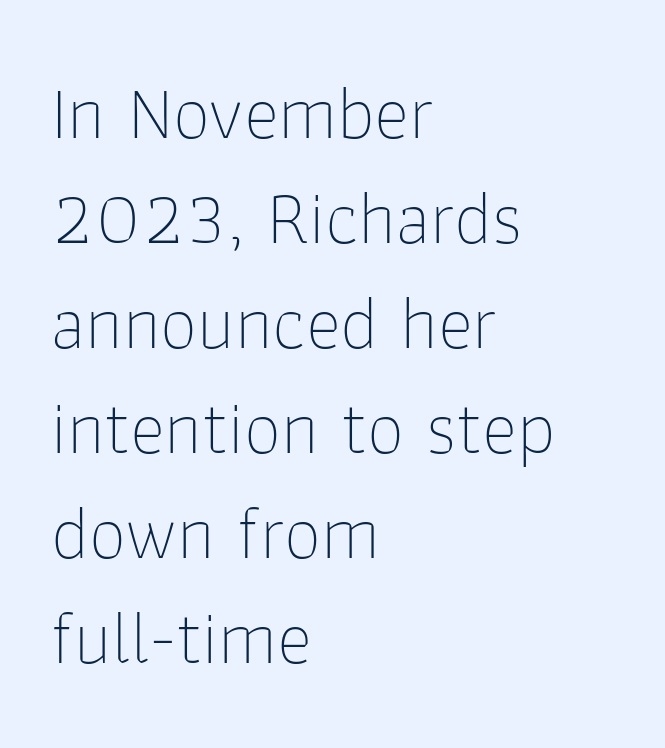
Whoever set this chose a conventional vertical rhythm. The space beneath each line is pristine and unruled. The typesetter chose a ragged-right arrangement here. Notice how the stems are strictly vertical — no italics here. The passage shown is typeset with a sans-serif family. The type is set solid horizontally, with unmodified tracking.
